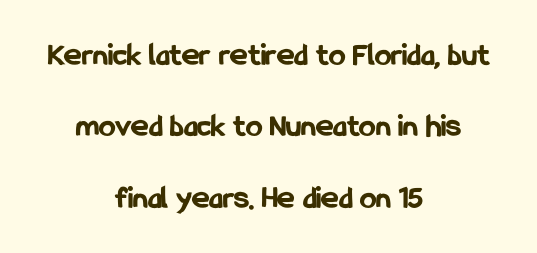
The image shows 33 px bold, condensed sans-serif type, upright; set centered, loose line spacing (2.16x), normal letter spacing, not underlined; low stroke contrast and a medium x-height.
